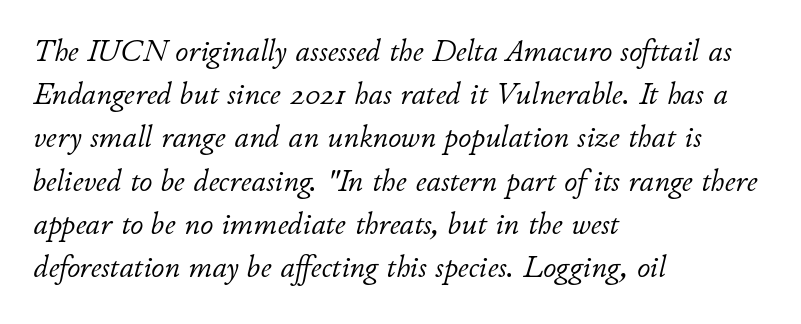
The image shows 32 px light type, italic (leaning right); set left-aligned, normal line spacing (1.35x), normal letter spacing, not underlined; low stroke contrast and a small x-height.
